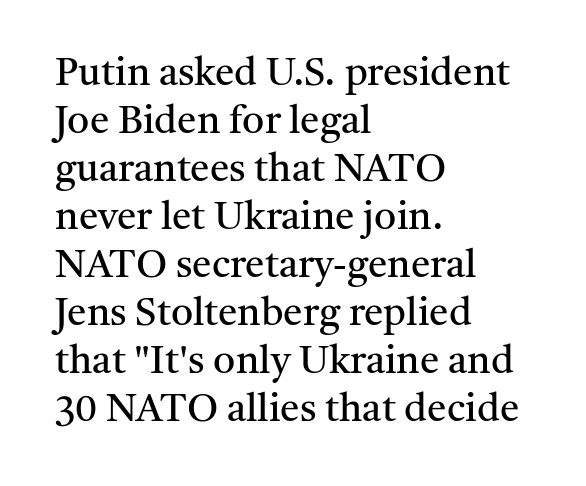
{"serif": "yes", "italic": "no", "bold": "no", "weight": "regular", "width": "normal", "stroke_contrast": "medium", "x_height": "medium", "monospaced": "no", "underline": "no", "align": "left", "line_spacing_ratio": 1.23, "letter_spacing": "normal", "letter_spacing_em": 0.0, "glyph_px": 39}
